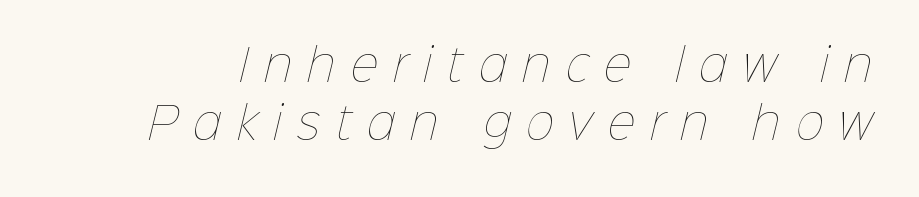
A typesetter would call this proportional, since set widths differ per character. Underline: absent. Is this a heavy cut? Hardly; it is regular or lighter. The letters are spread apart with noticeably loose tracking. A typesetter would call this leading conventional body-copy spacing.
